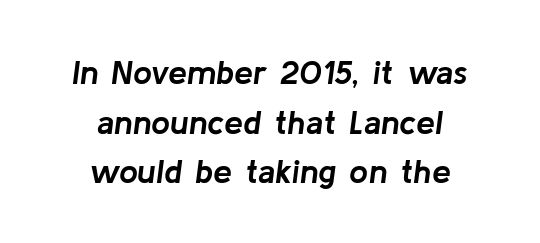
{"italic": "yes", "lean": "right", "slant_degrees": 8, "bold": "yes", "weight": "semibold", "width": "normal", "stroke_contrast": "low", "x_height": "medium", "monospaced": "no", "underline": "no", "align": "center", "line_spacing": "normal", "line_spacing_ratio": 1.46, "letter_spacing": "normal", "letter_spacing_em": 0.0, "glyph_px": 34}
